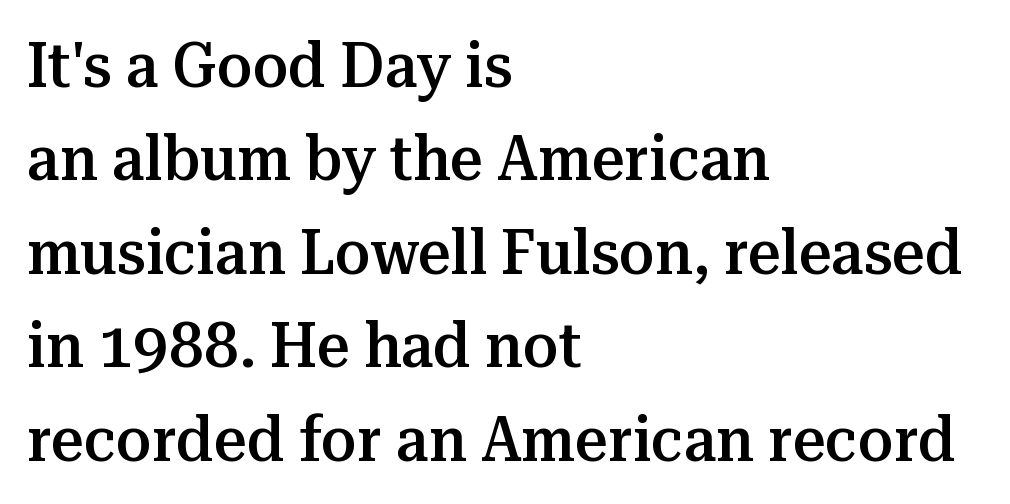
Q: Is the text bold? A: Semi-bold.
Q: Is the text italic (slanted)? A: No, it is upright.
Q: Is the typeface a serif or a sans-serif typeface? A: Serif.
Q: Is the text underlined? A: No.
Q: How is the paragraph aligned? A: Left-aligned.
Q: Is the spacing between letters normal or unusually wide? A: Normal.
Q: Is the spacing between lines tight, normal or loose? A: Normal.
Q: Width (condensed, normal, or wide)? A: Normal.
Q: Stroke contrast? A: Medium.
Q: x-height? A: Medium.
Q: Monospaced? A: No.
